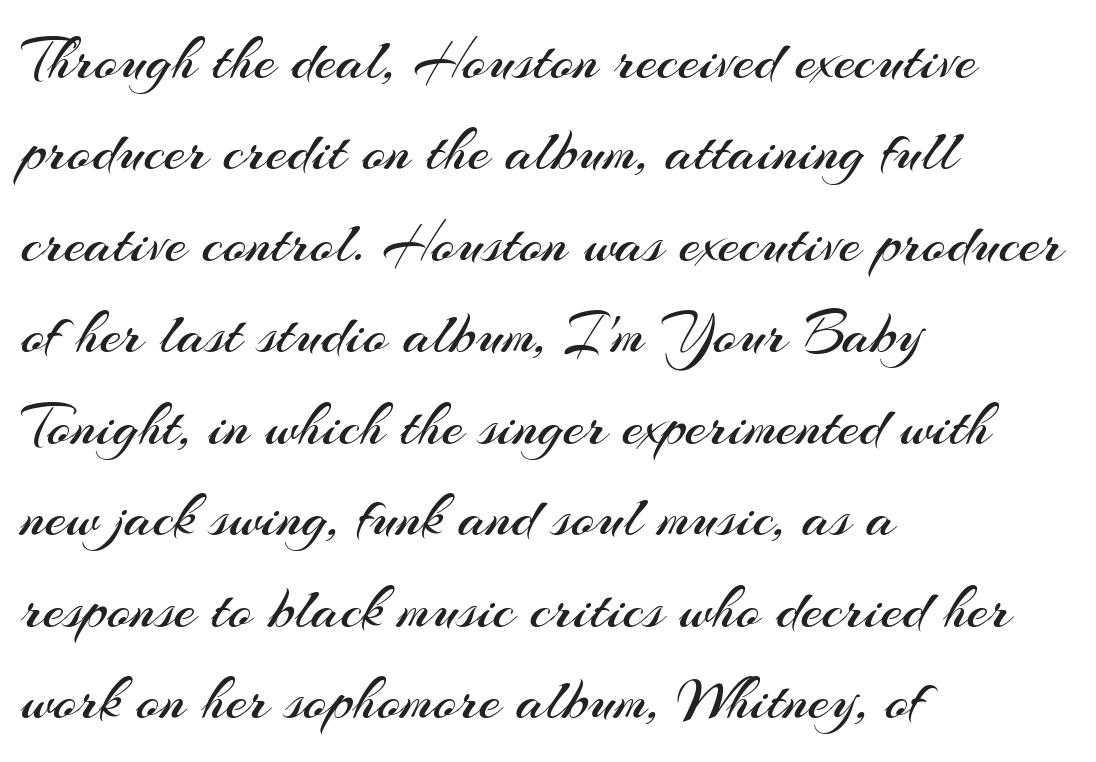
The image shows 61 px regular-weight sans-serif type; set left-aligned, normal line spacing (1.5x), normal letter spacing, not underlined; medium stroke contrast and a small x-height.
